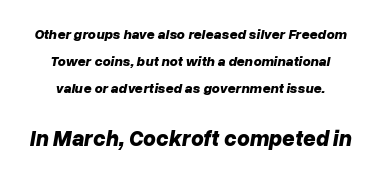
{"italic": "yes", "lean": "right", "slant_degrees": 10, "bold": "yes", "underline": "no", "align": "center", "line_spacing": "loose", "line_spacing_ratio": 1.92, "letter_spacing": "normal", "letter_spacing_em": 0.0, "larger_block": "second", "size_ratio": 1.57, "glyph_px": 22}
